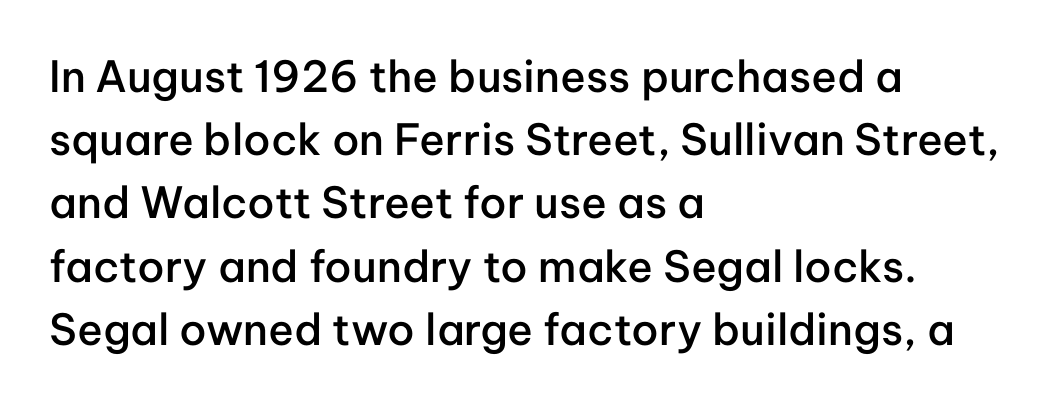
The image shows 43 px semibold sans-serif type, upright; set left-aligned, normal line spacing (1.47x), normal letter spacing, not underlined; low stroke contrast and a medium x-height.
